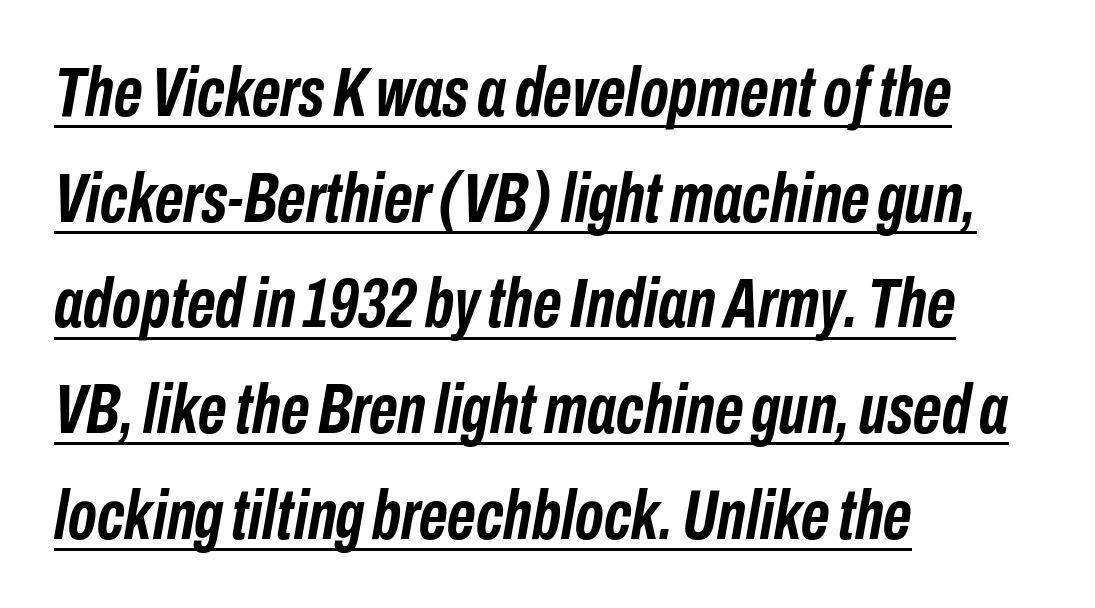
Q: Is the text bold? A: Yes.
Q: Is the text italic (slanted)? A: Yes, it leans right by about 10 degrees.
Q: Is the text underlined? A: Yes.
Q: How is the paragraph aligned? A: Left-aligned.
Q: Is the spacing between letters normal or unusually wide? A: Normal.
Q: Is the spacing between lines tight, normal or loose? A: Normal.
Q: Width (condensed, normal, or wide)? A: Condensed.
Q: Stroke contrast? A: Low.
Q: x-height? A: Medium.
Q: Monospaced? A: No.
